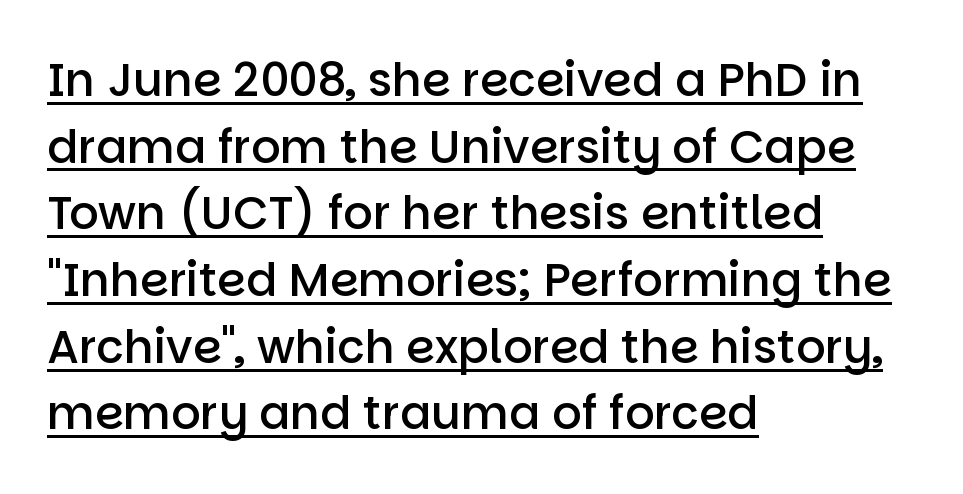
{"serif": "no", "italic": "no", "bold": "semi", "weight": "semibold", "width": "normal", "stroke_contrast": "low", "x_height": "large", "monospaced": "no", "underline": "yes", "align": "left", "line_spacing": "normal", "line_spacing_ratio": 1.45, "letter_spacing": "normal", "letter_spacing_em": 0.0, "glyph_px": 46}
